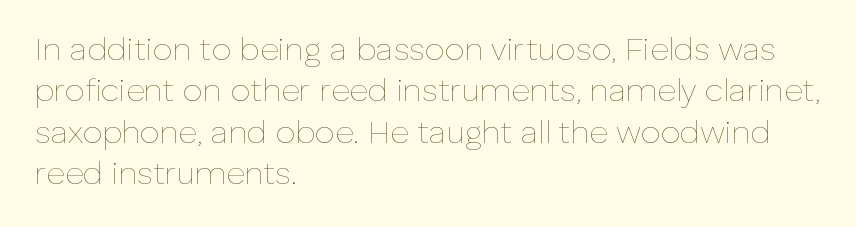
{"italic": "no", "bold": "no", "weight": "thin", "width": "normal", "stroke_contrast": "low", "x_height": "medium", "monospaced": "no", "underline": "no", "align": "left", "line_spacing": "normal", "line_spacing_ratio": 1.29, "letter_spacing": "normal", "letter_spacing_em": 0.0, "glyph_px": 32}
